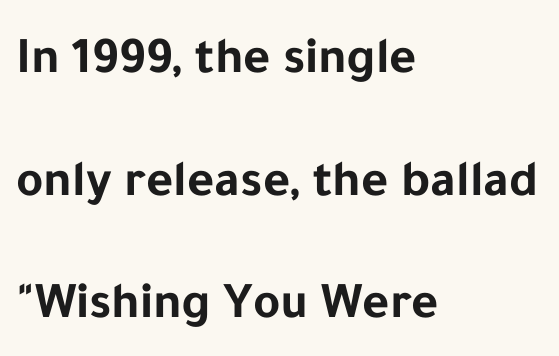
Q: Is the text bold? A: Yes.
Q: Is the text italic (slanted)? A: No, it is upright.
Q: Is the typeface a serif or a sans-serif typeface? A: Sans-serif.
Q: Is the text underlined? A: No.
Q: How is the paragraph aligned? A: Left-aligned.
Q: Is the spacing between letters normal or unusually wide? A: Normal.
Q: Is the spacing between lines tight, normal or loose? A: Loose.
Q: Width (condensed, normal, or wide)? A: Normal.
Q: Stroke contrast? A: Low.
Q: x-height? A: Medium.
Q: Monospaced? A: No.
